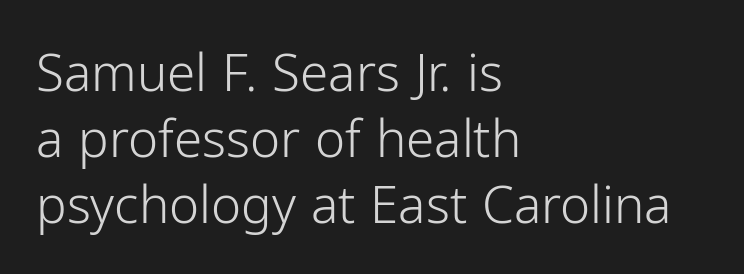
{"serif": "no", "italic": "no", "bold": "no", "weight": "light", "width": "normal", "stroke_contrast": "low", "x_height": "medium", "monospaced": "no", "underline": "no", "align": "left", "line_spacing": "normal", "line_spacing_ratio": 1.29, "letter_spacing": "normal", "letter_spacing_em": 0.0, "glyph_px": 51}
